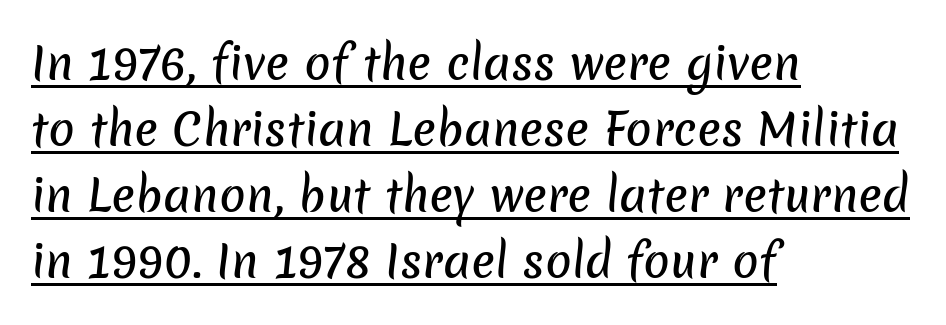
Q: Is the typeface a serif or a sans-serif typeface? A: Sans-serif.
Q: Is the text underlined? A: Yes.
Q: How is the paragraph aligned? A: Left-aligned.
Q: Is the spacing between letters normal or unusually wide? A: Normal.
Q: Is the spacing between lines tight, normal or loose? A: Normal.
Q: Width (condensed, normal, or wide)? A: Normal.
Q: Stroke contrast? A: Low.
Q: x-height? A: Medium.
Q: Monospaced? A: No.
